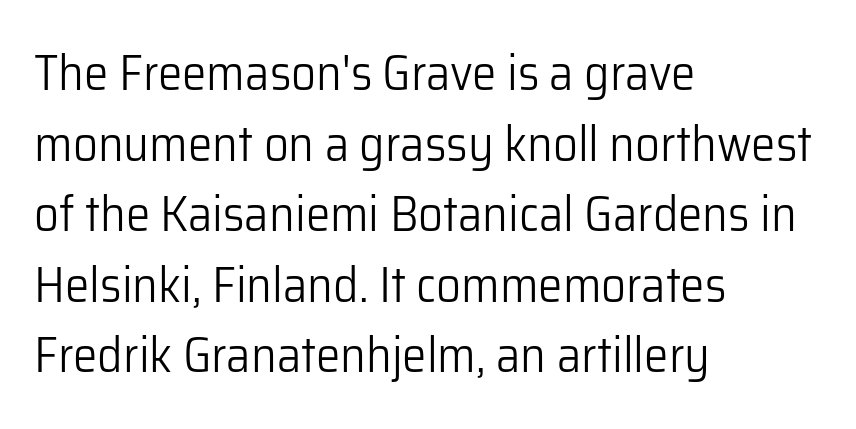
Q: Is the text bold? A: No.
Q: Is the text italic (slanted)? A: No, it is upright.
Q: Is the typeface a serif or a sans-serif typeface? A: Sans-serif.
Q: Is the text underlined? A: No.
Q: How is the paragraph aligned? A: Left-aligned.
Q: Is the spacing between letters normal or unusually wide? A: Normal.
Q: Is the spacing between lines tight, normal or loose? A: Normal.
Q: Width (condensed, normal, or wide)? A: Normal.
Q: Stroke contrast? A: Low.
Q: x-height? A: Medium.
Q: Monospaced? A: No.
